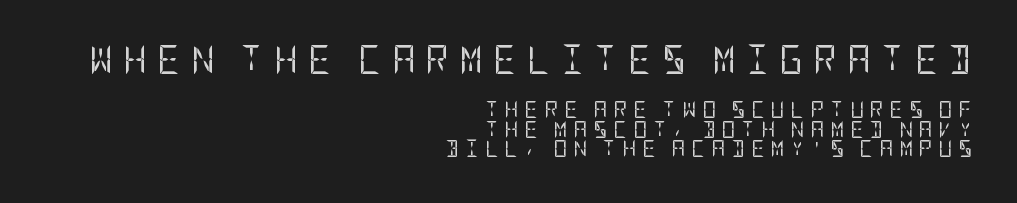
Which of the two is more prominent by size? The first, at the top. The vertical gap from one line to the next is small. Honestly, there is no underline to notice here at all. Posture: upright roman.
